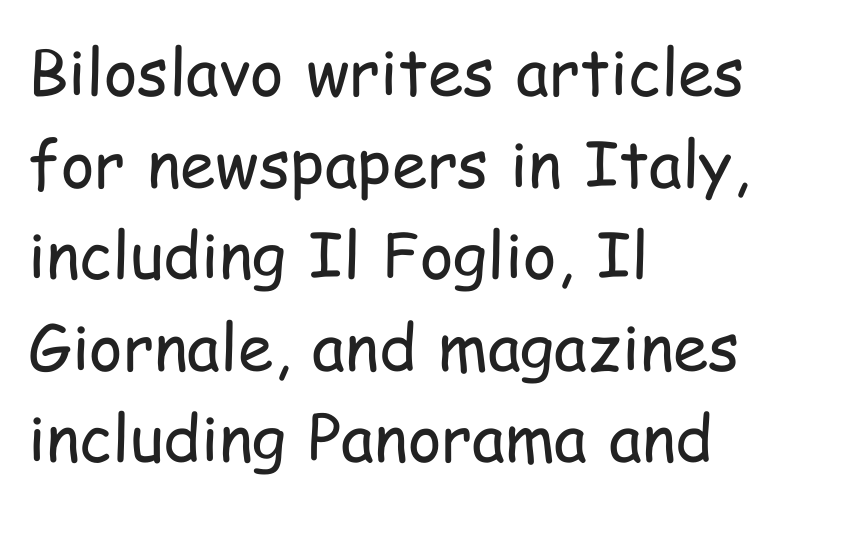
No italicization has been applied; the sample stays upright. The face used here is proportionally spaced, like ordinary book or web type. Ink coverage per letter is moderate at most. Descenders are the only things crossing below the line. The passage is arranged the way most books set body copy — flush left.
